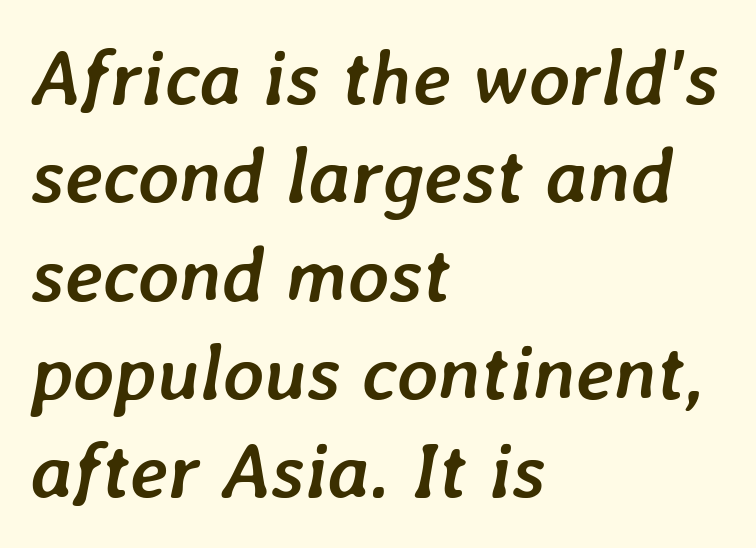
Q: Is the text bold? A: Yes.
Q: Is the text italic (slanted)? A: Yes, it leans right by about 7 degrees.
Q: Is the text underlined? A: No.
Q: How is the paragraph aligned? A: Left-aligned.
Q: Is the spacing between letters normal or unusually wide? A: Normal.
Q: Is the spacing between lines tight, normal or loose? A: Normal.
Q: Width (condensed, normal, or wide)? A: Normal.
Q: Stroke contrast? A: Low.
Q: x-height? A: Medium.
Q: Monospaced? A: No.
